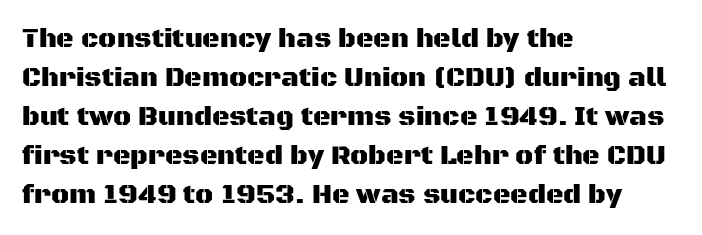
This block has exactly the height ordinary leading produces. The specimen reads as upright at a glance. Letters rest on an invisible, unmarked baseline. Compared with typical body copy, the letter spacing here is the same.
